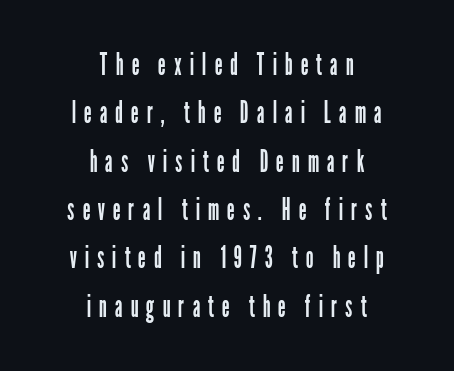
Leading matches the norm, producing a regular column. Horizontally, the lines are justified to the midpoint only. Unlike italic type, these characters show no tilt at all. Do the characters align in a grid? No, the font is proportional. Note: no serifs on the glyphs. Between one letter and the next there's a generous, obvious gap.
